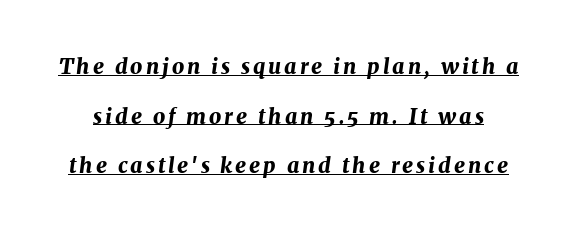
The image shows 21 px bold type, italic (leaning right); set loose line spacing (2.36x), underlined.
